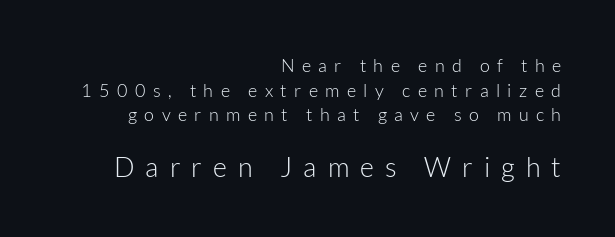
The image shows 27 px text type, upright; set right-aligned, normal line spacing (1.37x), unusually wide letter spacing (+0.41 em), not underlined; the second (bottom) block is 1.5x larger.
